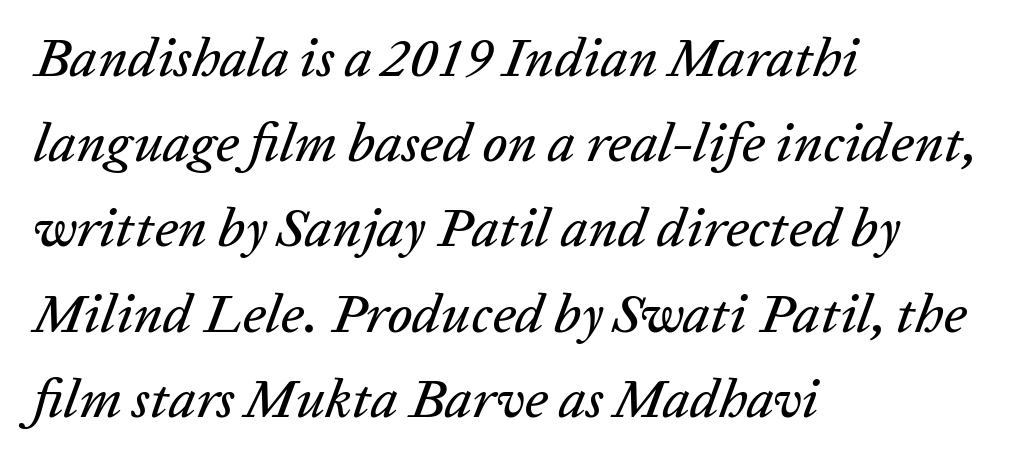
Q: Is the text italic (slanted)? A: Yes, it leans right by about 20 degrees.
Q: Is the text underlined? A: No.
Q: How is the paragraph aligned? A: Left-aligned.
Q: Is the spacing between letters normal or unusually wide? A: Normal.
Q: Is the spacing between lines tight, normal or loose? A: Normal.
Q: Width (condensed, normal, or wide)? A: Normal.
Q: Stroke contrast? A: Low.
Q: x-height? A: Medium.
Q: Monospaced? A: No.
